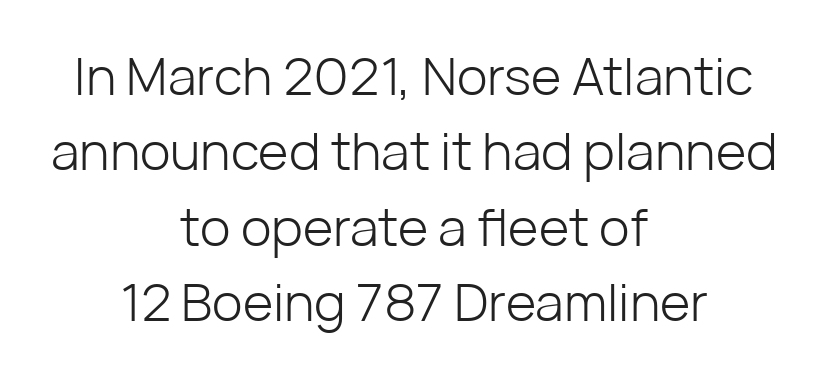
Rule under the text: the space is simply empty. The font is comparable to plain body text, perhaps lighter. Notice how descenders clear the ascenders below comfortably — that's standard leading. Character widths vary here, with narrow letters taking less room than wide ones.
